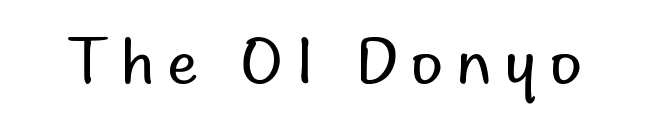
{"serif": "no", "italic": "no", "bold": "no", "weight": "regular", "width": "normal", "stroke_contrast": "low", "x_height": "small", "monospaced": "no", "underline": "no", "letter_spacing": "wide", "letter_spacing_em": 0.24, "glyph_px": 61}
